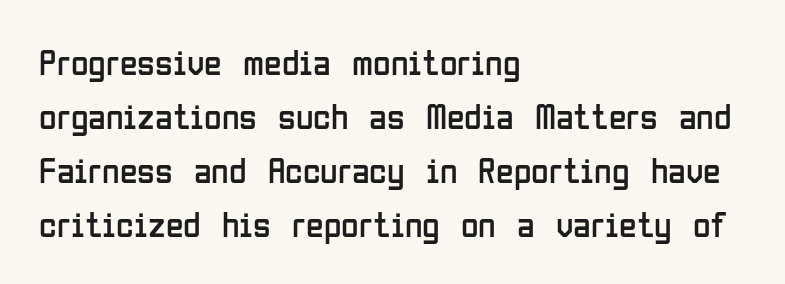
Each line starts at the same left margin while the right side varies. The passage shown is not underscored anywhere. Each letter keeps its own natural width here, so spacing adapts to shape. This is not heavy type; no bold has been used. Does the lettering tilt? It doesn't — this is upright. The glyphs in this specimen are sans serif.
